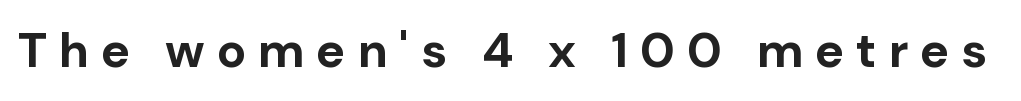
The image shows 49 px bold sans-serif type, upright; set unusually wide letter spacing (+0.24 em), not underlined; low stroke contrast and a medium x-height.
